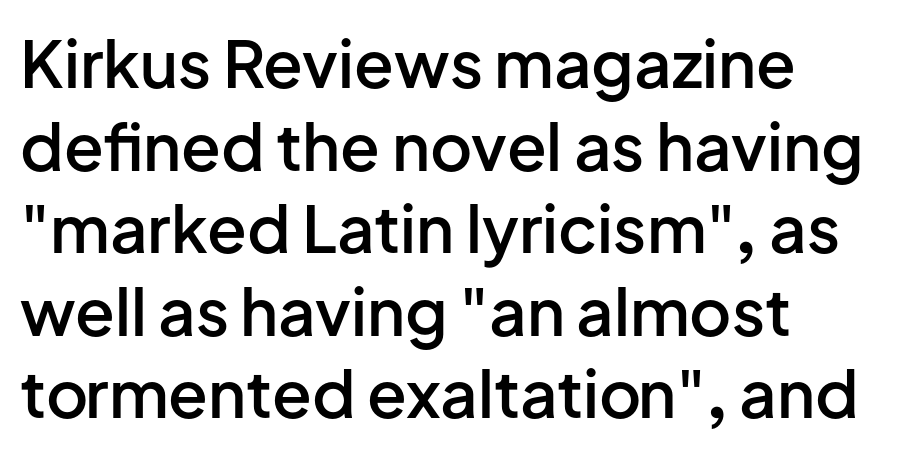
The lines are quadded left. The letters are semibold — heavier than regular but short of a full bold. These lines are rendered in a variable-pitch font. Does the lettering tilt? It doesn't — this is upright. Lines of text with bare space underneath. Baseline-to-baseline distance is the conventional proportion of letter height.
